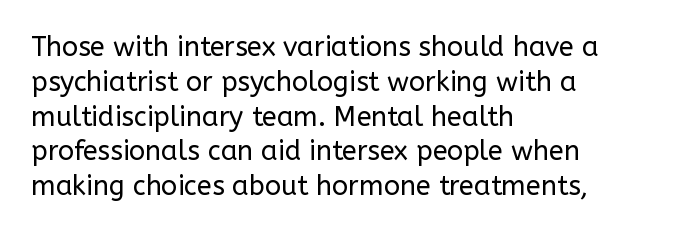
This sample keeps an unexceptional amount of space between lines. Characters remain perfectly vertical along every line. The gap between lines stays unmarked. Is this a heavy cut? Hardly; it is regular or lighter.
